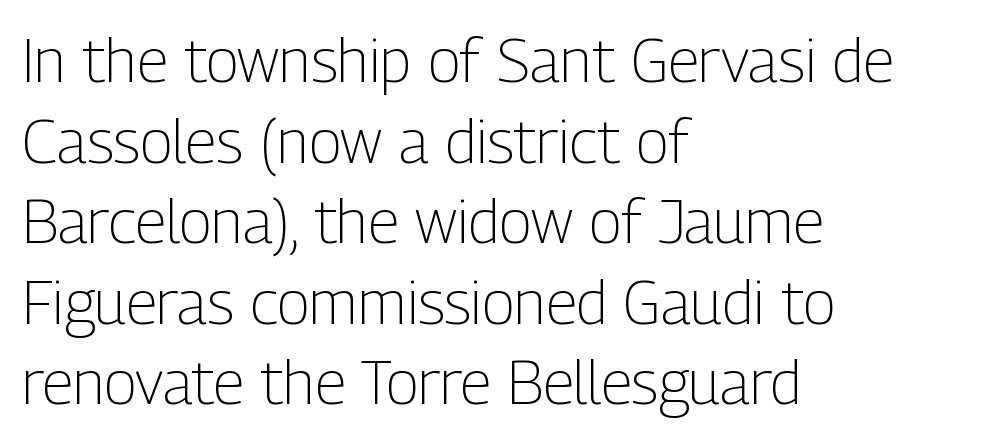
Q: Is the text bold? A: No.
Q: Is the text italic (slanted)? A: No, it is upright.
Q: Is the typeface a serif or a sans-serif typeface? A: Sans-serif.
Q: Is the text underlined? A: No.
Q: How is the paragraph aligned? A: Left-aligned.
Q: Is the spacing between letters normal or unusually wide? A: Normal.
Q: Is the spacing between lines tight, normal or loose? A: Normal.
Q: Width (condensed, normal, or wide)? A: Condensed.
Q: Stroke contrast? A: Low.
Q: x-height? A: Medium.
Q: Monospaced? A: No.
